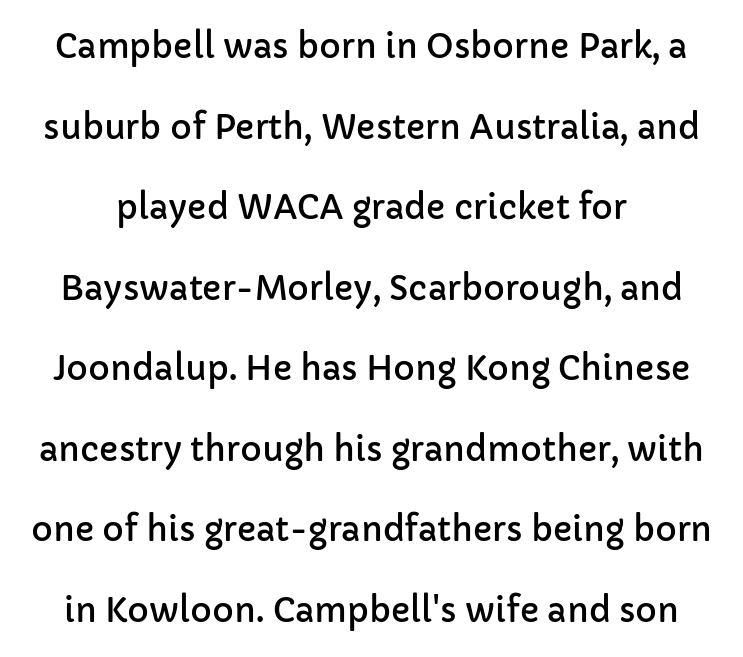
{"serif": "no", "italic": "no", "width": "normal", "stroke_contrast": "low", "x_height": "medium", "monospaced": "no", "underline": "no", "line_spacing": "loose", "line_spacing_ratio": 2.44, "letter_spacing": "normal", "letter_spacing_em": 0.0, "glyph_px": 33}
